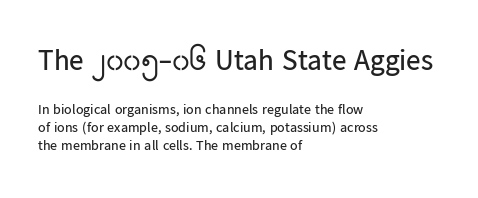
Q: Is the text bold? A: No.
Q: Is the text italic (slanted)? A: No, it is upright.
Q: Is the typeface a serif or a sans-serif typeface? A: Sans-serif.
Q: Is the text underlined? A: No.
Q: How is the paragraph aligned? A: Left-aligned.
Q: Is the spacing between letters normal or unusually wide? A: Normal.
Q: Is the spacing between lines tight, normal or loose? A: Normal.
Q: Which block of text is set in a larger size, the first (top) or the second (bottom)? A: The first (top) one.
Q: Width (condensed, normal, or wide)? A: Normal.
Q: Stroke contrast? A: Low.
Q: x-height? A: Medium.
Q: Monospaced? A: No.
